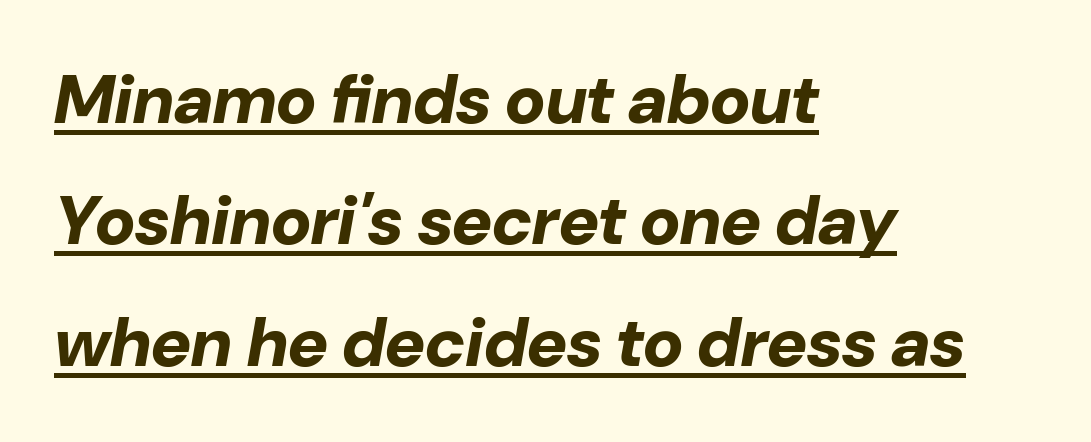
{"italic": "yes", "lean": "right", "slant_degrees": 10, "bold": "yes", "weight": "bold", "width": "normal", "stroke_contrast": "low", "x_height": "medium", "monospaced": "no", "underline": "yes", "align": "left", "line_spacing_ratio": 1.76, "letter_spacing": "normal", "letter_spacing_em": 0.0, "glyph_px": 69}
